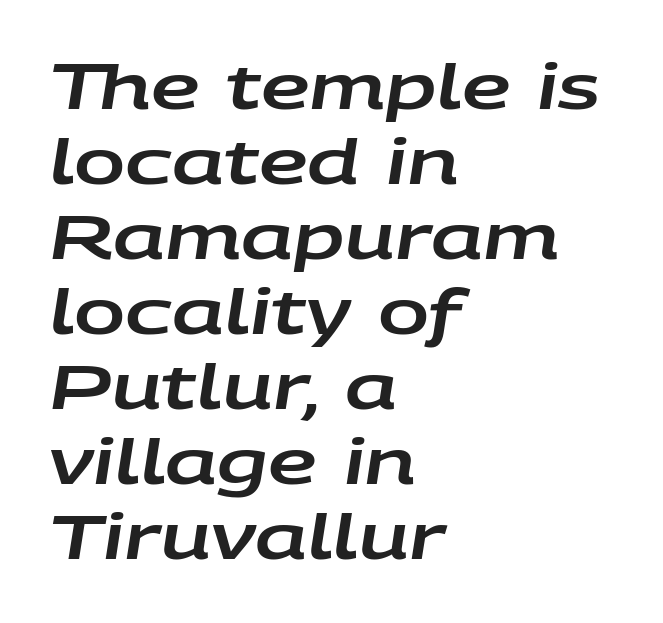
Q: Is the text italic (slanted)? A: Yes, it leans right by about 9 degrees.
Q: Is the text underlined? A: No.
Q: How is the paragraph aligned? A: Left-aligned.
Q: Is the spacing between letters normal or unusually wide? A: Normal.
Q: Width (condensed, normal, or wide)? A: Wide.
Q: Stroke contrast? A: Low.
Q: x-height? A: Large.
Q: Monospaced? A: No.
